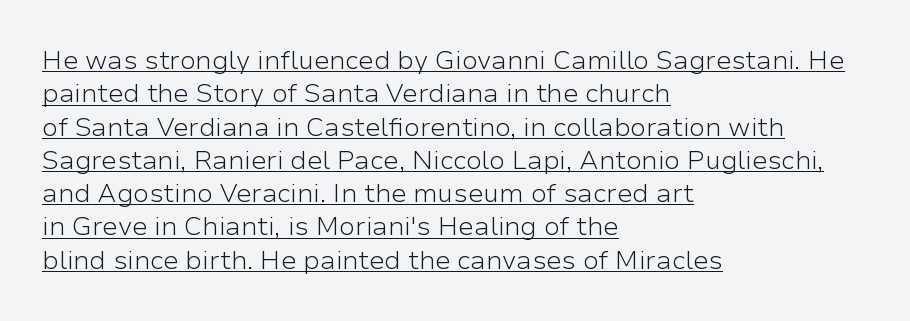
Q: Is the text bold? A: No.
Q: Is the text italic (slanted)? A: No, it is upright.
Q: Is the text underlined? A: Yes.
Q: How is the paragraph aligned? A: Left-aligned.
Q: Is the spacing between letters normal or unusually wide? A: Normal.
Q: Is the spacing between lines tight, normal or loose? A: Normal.
